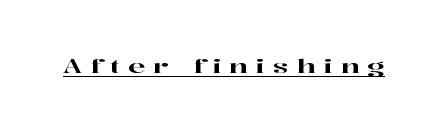
Posture: vertical. Does a line run under the words? Yes, clearly. Someone cranked the tracking dial way up on this one.
